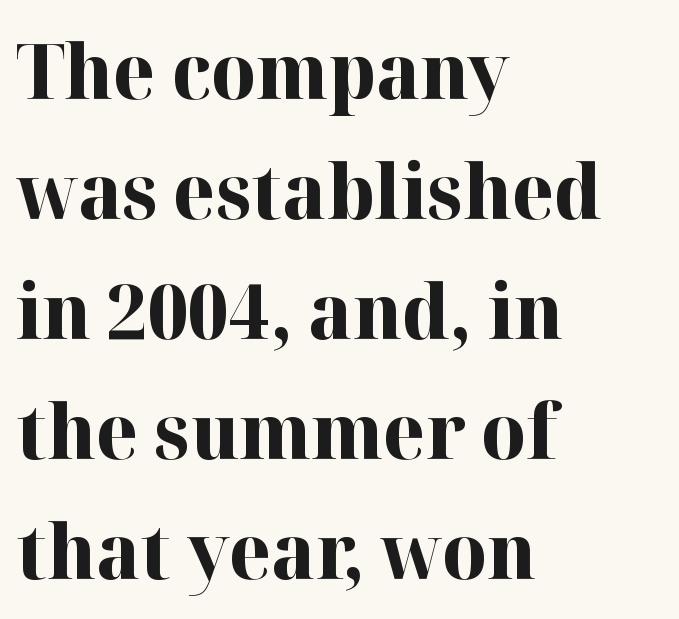
This is serif lettering, the kind often seen in printed books. Posture: upright roman. The paragraph shown leans on its left margin. Typographic density is high because the face is bold.
